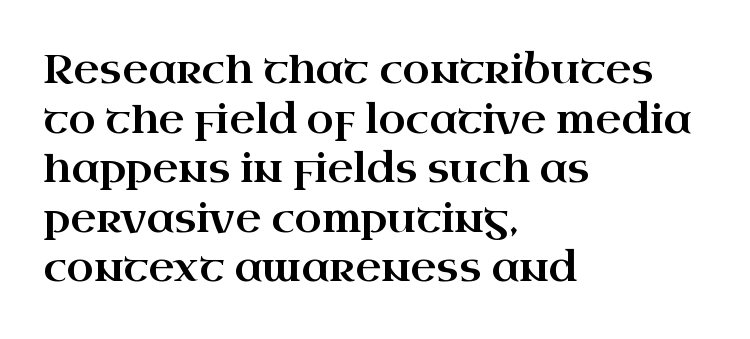
Check the space under the baseline: it is left empty. No italicization has been applied; the sample stays upright. Glyph-to-glyph distance matches everyday printed text. The glyphs in this specimen are seriffed. Line beginnings align vertically; line endings do not.
